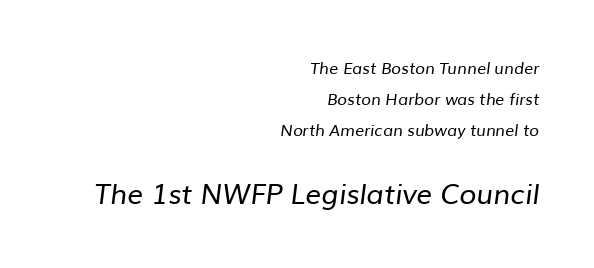
{"serif": "no", "bold": "no", "weight": "regular", "width": "normal", "stroke_contrast": "low", "x_height": "medium", "monospaced": "no", "underline": "no", "align": "right", "line_spacing": "loose", "line_spacing_ratio": 1.94, "letter_spacing": "normal", "letter_spacing_em": 0.0, "larger_block": "second", "size_ratio": 1.75, "glyph_px": 28}
